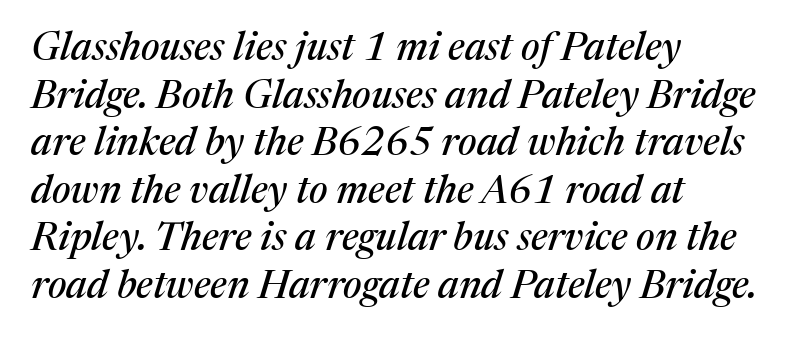
Q: Is the text italic (slanted)? A: Yes, it leans right by about 17 degrees.
Q: Is the typeface a serif or a sans-serif typeface? A: Serif.
Q: Is the text underlined? A: No.
Q: How is the paragraph aligned? A: Left-aligned.
Q: Is the spacing between letters normal or unusually wide? A: Normal.
Q: Width (condensed, normal, or wide)? A: Normal.
Q: Stroke contrast? A: Medium.
Q: x-height? A: Medium.
Q: Monospaced? A: No.
